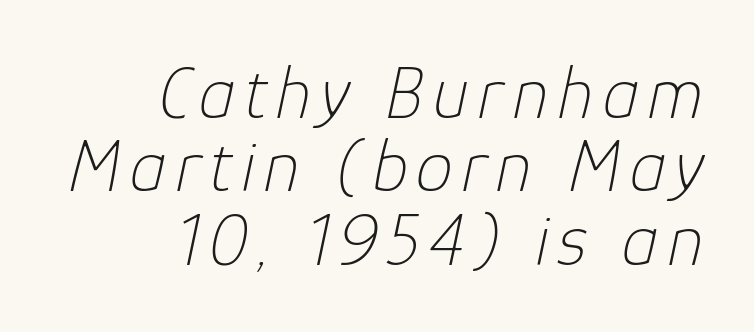
Q: Is the text bold? A: No.
Q: Is the text italic (slanted)? A: Yes, it leans right by about 12 degrees.
Q: Is the text underlined? A: No.
Q: How is the paragraph aligned? A: Right-aligned.
Q: Is the spacing between lines tight, normal or loose? A: Tight.
Q: Width (condensed, normal, or wide)? A: Normal.
Q: Stroke contrast? A: Low.
Q: x-height? A: Medium.
Q: Monospaced? A: No.
